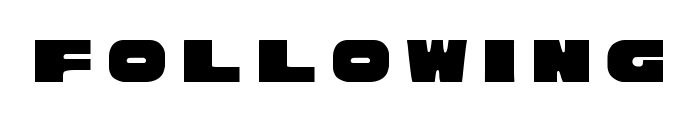
{"serif": "no", "width": "wide", "stroke_contrast": "low", "x_height": "large", "monospaced": "no", "underline": "no", "letter_spacing": "wide", "letter_spacing_em": 0.23, "glyph_px": 66}
